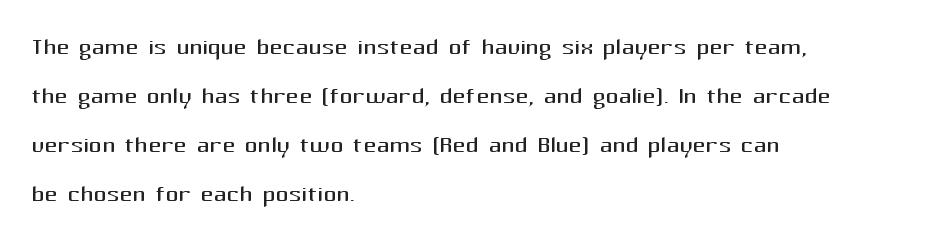
The image shows 32 px regular-weight sans-serif type, upright; set left-aligned, normal line spacing (1.53x), normal letter spacing, not underlined; medium stroke contrast and a medium x-height.
